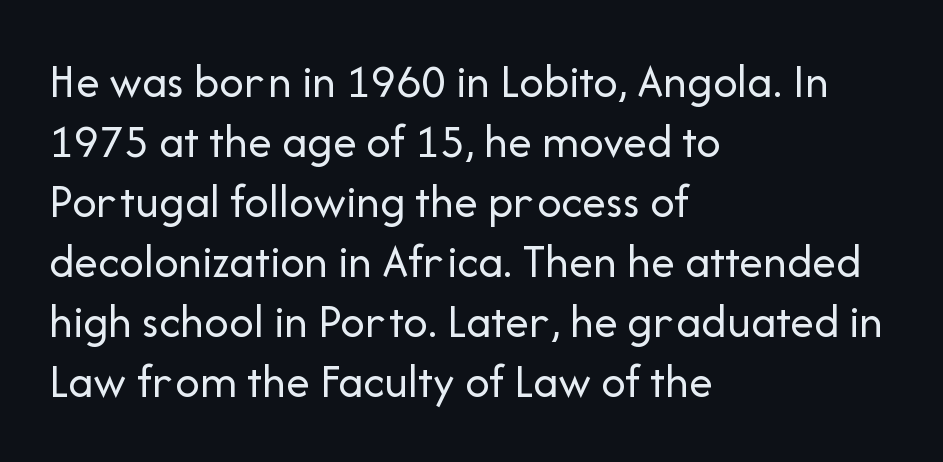
Q: Is the text bold? A: No.
Q: Is the text italic (slanted)? A: No, it is upright.
Q: Is the typeface a serif or a sans-serif typeface? A: Sans-serif.
Q: Is the text underlined? A: No.
Q: How is the paragraph aligned? A: Left-aligned.
Q: Is the spacing between letters normal or unusually wide? A: Normal.
Q: Is the spacing between lines tight, normal or loose? A: Normal.
Q: Width (condensed, normal, or wide)? A: Normal.
Q: Stroke contrast? A: Low.
Q: x-height? A: Medium.
Q: Monospaced? A: No.
